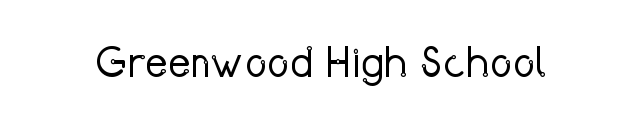
The image shows 43 px regular-weight, condensed sans-serif type, upright; set normal letter spacing, not underlined; low stroke contrast and a medium x-height.
